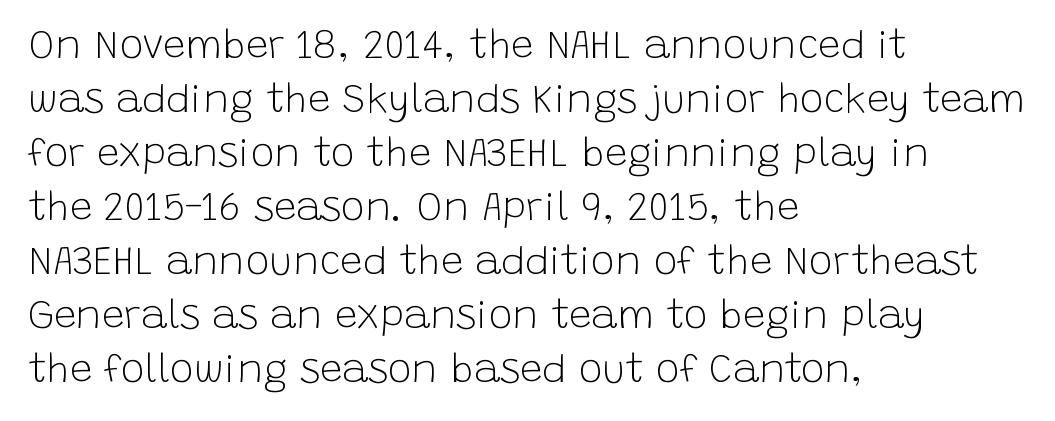
Q: Is the text bold? A: No.
Q: Is the text italic (slanted)? A: No, it is upright.
Q: Is the typeface a serif or a sans-serif typeface? A: Sans-serif.
Q: Is the text underlined? A: No.
Q: How is the paragraph aligned? A: Left-aligned.
Q: Is the spacing between letters normal or unusually wide? A: Normal.
Q: Is the spacing between lines tight, normal or loose? A: Normal.
Q: Width (condensed, normal, or wide)? A: Normal.
Q: Stroke contrast? A: Low.
Q: x-height? A: Large.
Q: Monospaced? A: No.
